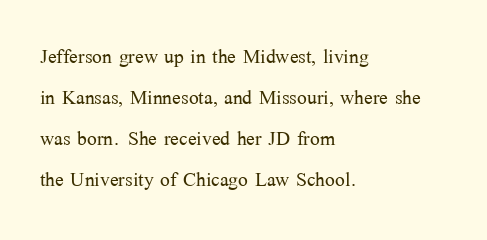
Q: Is the text bold? A: No.
Q: Is the text italic (slanted)? A: No, it is upright.
Q: Is the text underlined? A: No.
Q: How is the paragraph aligned? A: Left-aligned.
Q: Is the spacing between letters normal or unusually wide? A: Normal.
Q: Is the spacing between lines tight, normal or loose? A: Normal.
